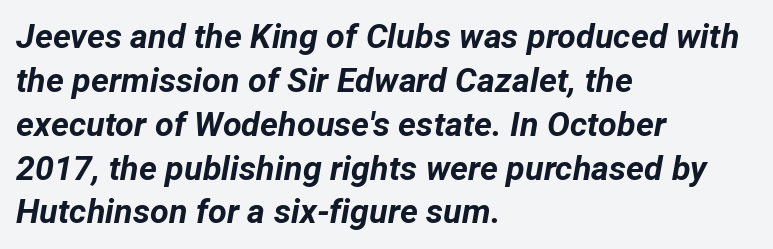
Does extra space separate the letters? No, they use regular spacing. This rendering uses left alignment, leaving the right contour irregular. Glance below the letters and you will spot only blank space. Horizontal bands of white between lines are of average thickness. Look at the stroke-to-counter ratio: heavy, a bold. The passage shown is typed in a proportional face where columns would drift.
